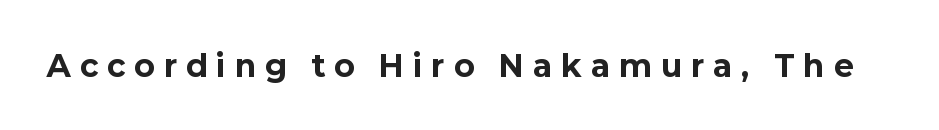
{"serif": "no", "italic": "no", "bold": "yes", "weight": "bold", "width": "normal", "stroke_contrast": "low", "x_height": "medium", "monospaced": "no", "underline": "no", "letter_spacing": "wide", "letter_spacing_em": 0.31, "glyph_px": 30}
